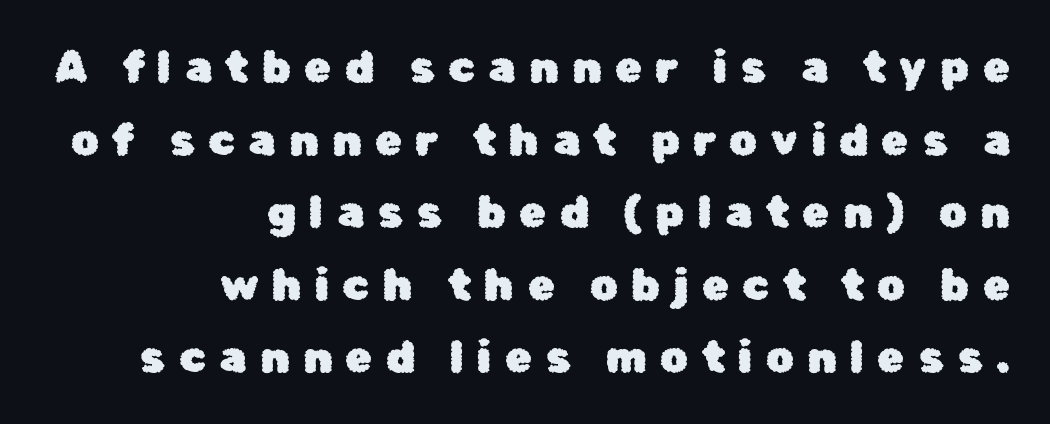
{"serif": "no", "italic": "no", "width": "normal", "stroke_contrast": "low", "x_height": "medium", "monospaced": "no", "underline": "no", "align": "right", "line_spacing": "normal", "line_spacing_ratio": 1.65, "letter_spacing": "wide", "letter_spacing_em": 0.3, "glyph_px": 44}
